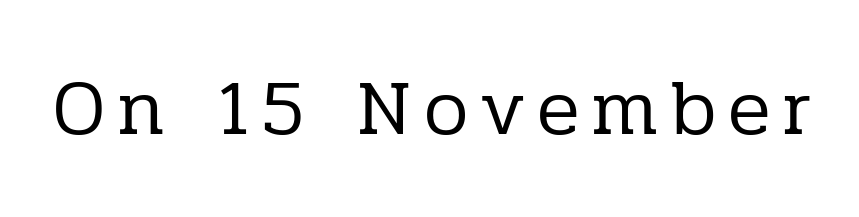
Q: Is the text bold? A: No.
Q: Is the text italic (slanted)? A: No, it is upright.
Q: Is the typeface a serif or a sans-serif typeface? A: Serif.
Q: Is the text underlined? A: No.
Q: Width (condensed, normal, or wide)? A: Normal.
Q: Stroke contrast? A: Low.
Q: x-height? A: Medium.
Q: Monospaced? A: No.
